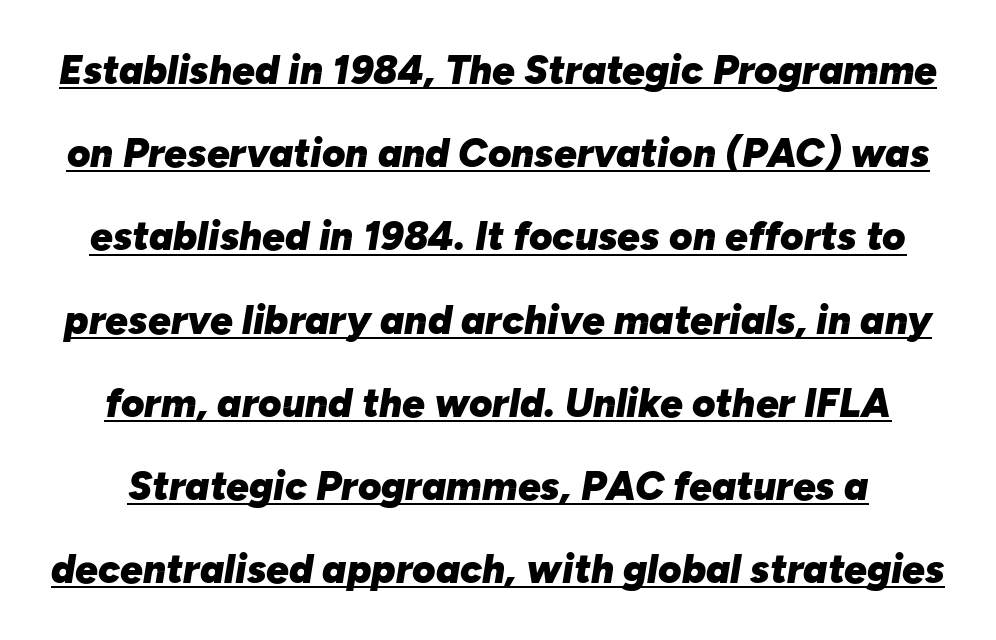
Q: Is the text bold? A: Yes.
Q: Is the text italic (slanted)? A: Yes, it leans right by about 10 degrees.
Q: Is the text underlined? A: Yes.
Q: Is the spacing between letters normal or unusually wide? A: Normal.
Q: Is the spacing between lines tight, normal or loose? A: Loose.
Q: Width (condensed, normal, or wide)? A: Normal.
Q: Stroke contrast? A: Low.
Q: x-height? A: Medium.
Q: Monospaced? A: No.
